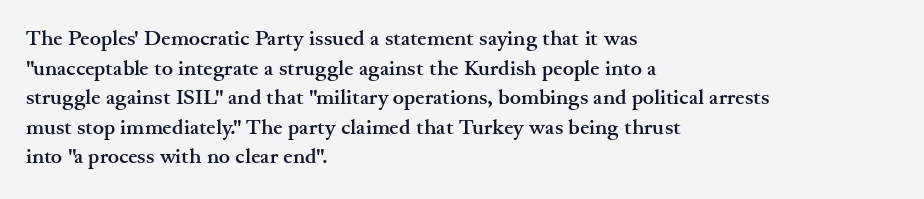
{"italic": "no", "bold": "yes", "underline": "no", "align": "left", "line_spacing": "normal", "line_spacing_ratio": 1.41, "letter_spacing": "normal", "letter_spacing_em": 0.0, "glyph_px": 21}
